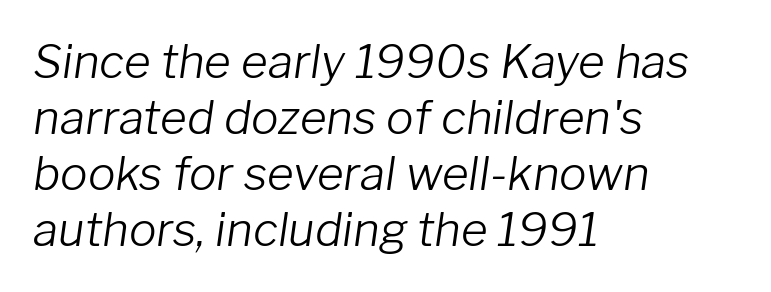
{"italic": "yes", "lean": "right", "slant_degrees": 8, "bold": "no", "weight": "light", "width": "normal", "stroke_contrast": "low", "x_height": "medium", "monospaced": "no", "underline": "no", "align": "left", "line_spacing_ratio": 1.22, "letter_spacing": "normal", "letter_spacing_em": 0.0, "glyph_px": 46}
